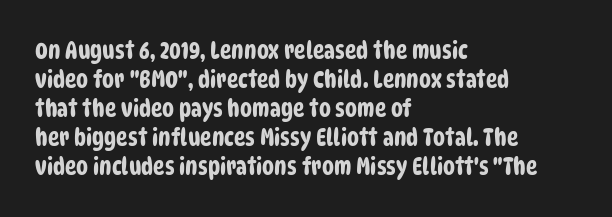
The glyphs are unaccompanied by any horizontal stroke below them. Every row of glyphs begins at an identical x-position on the left. How are the letters spaced? Ordinarily, with no added tracking.
